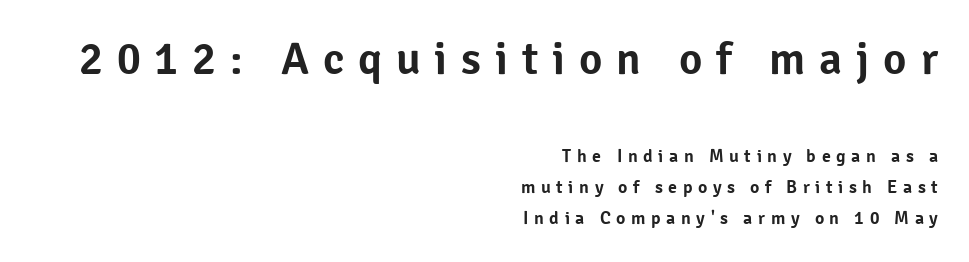
The image shows 45 px sans-serif type, upright; set right-aligned, line spacing 1.73x, unusually wide letter spacing (+0.31 em), not underlined; the first (top) block is 2.5x larger; low stroke contrast and a medium x-height.
